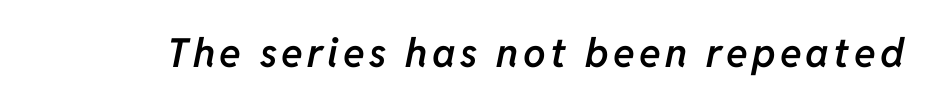
{"italic": "yes", "lean": "right", "slant_degrees": 11, "bold": "semi", "weight": "semibold", "width": "normal", "stroke_contrast": "low", "x_height": "medium", "monospaced": "no", "underline": "no", "glyph_px": 40}
